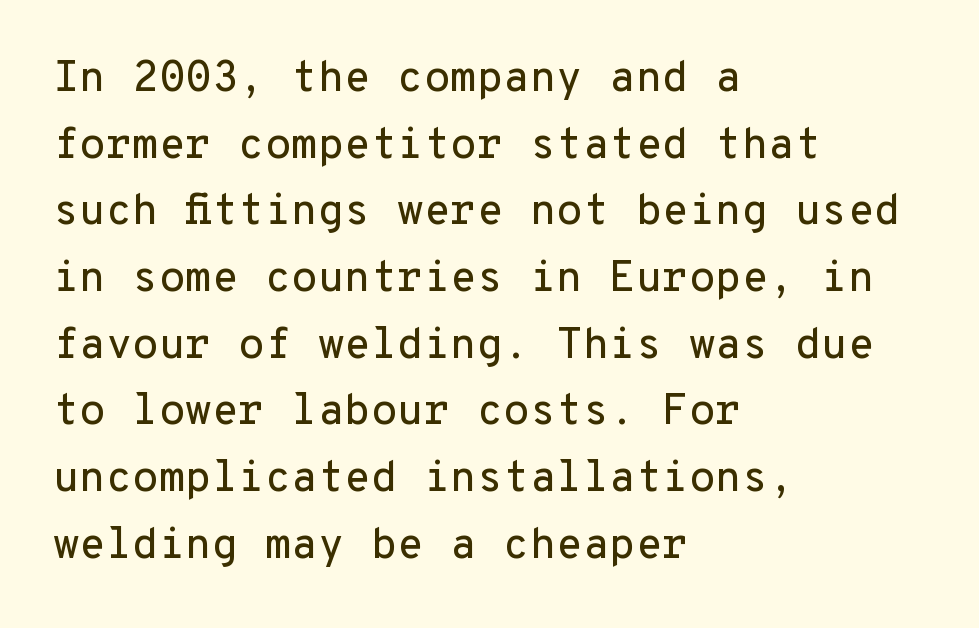
Q: Is the text italic (slanted)? A: No, it is upright.
Q: Is the typeface a serif or a sans-serif typeface? A: Sans-serif.
Q: Is the text underlined? A: No.
Q: How is the paragraph aligned? A: Left-aligned.
Q: Is the spacing between letters normal or unusually wide? A: Normal.
Q: Is the spacing between lines tight, normal or loose? A: Normal.
Q: Width (condensed, normal, or wide)? A: Normal.
Q: Stroke contrast? A: Low.
Q: x-height? A: Medium.
Q: Monospaced? A: Yes.
